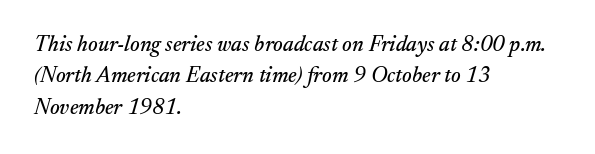
The rendering uses a moderate line-height, typical for paragraphs. Unmarked baselines from the first word to the last. Spacing between characters is what you'd get straight out of the box. These lines are set flush left with a ragged right edge. Italic? Definitely — the glyphs are oblique.
